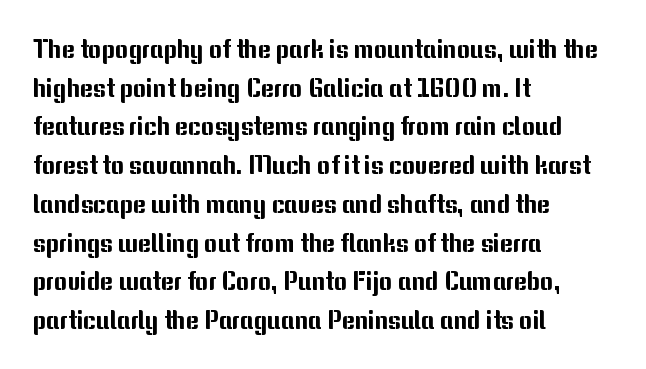
{"italic": "no", "underline": "no", "align": "left", "line_spacing": "normal", "line_spacing_ratio": 1.55, "letter_spacing": "normal", "letter_spacing_em": 0.0, "glyph_px": 25}
